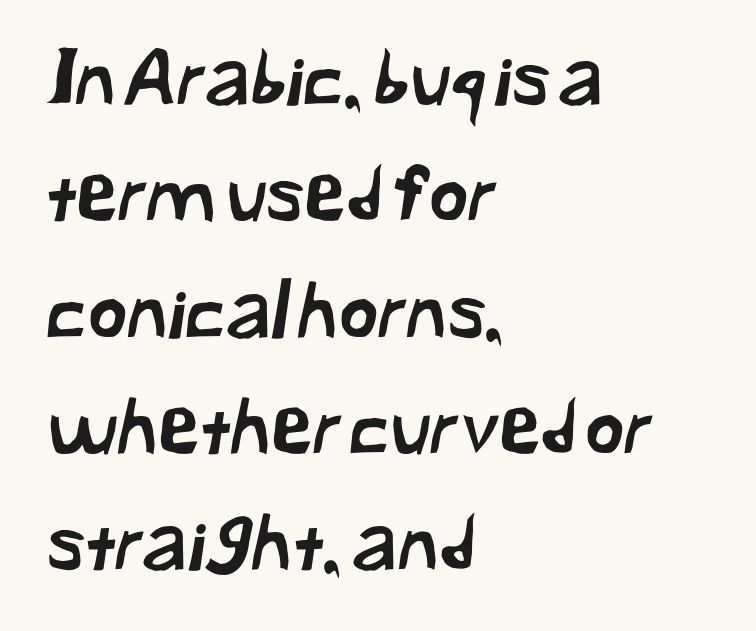
Q: Is the typeface a serif or a sans-serif typeface? A: Sans-serif.
Q: Is the text underlined? A: No.
Q: How is the paragraph aligned? A: Left-aligned.
Q: Is the spacing between letters normal or unusually wide? A: Normal.
Q: Is the spacing between lines tight, normal or loose? A: Normal.
Q: Width (condensed, normal, or wide)? A: Normal.
Q: Stroke contrast? A: Low.
Q: x-height? A: Medium.
Q: Monospaced? A: No.
